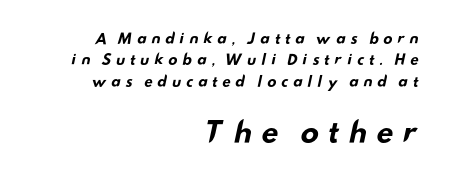
Q: Is the text bold? A: Yes.
Q: Is the typeface a serif or a sans-serif typeface? A: Sans-serif.
Q: Is the text underlined? A: No.
Q: How is the paragraph aligned? A: Right-aligned.
Q: Is the spacing between letters normal or unusually wide? A: Unusually wide.
Q: Is the spacing between lines tight, normal or loose? A: Normal.
Q: Which block of text is set in a larger size, the first (top) or the second (bottom)? A: The second (bottom) one.
Q: Width (condensed, normal, or wide)? A: Wide.
Q: Stroke contrast? A: Low.
Q: x-height? A: Small.
Q: Monospaced? A: No.
